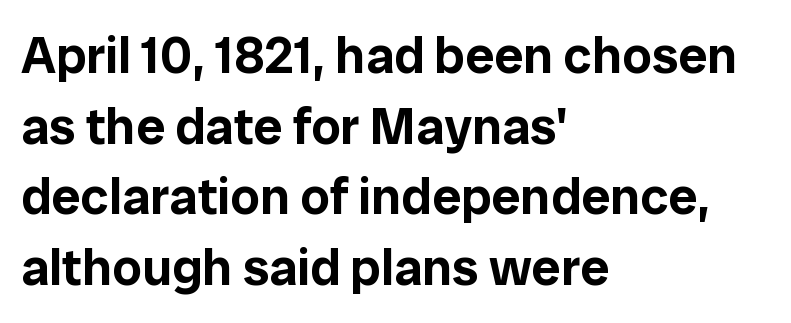
{"serif": "no", "italic": "no", "width": "normal", "stroke_contrast": "low", "x_height": "medium", "monospaced": "no", "underline": "no", "align": "left", "line_spacing": "normal", "line_spacing_ratio": 1.36, "letter_spacing": "normal", "letter_spacing_em": 0.0, "glyph_px": 52}
